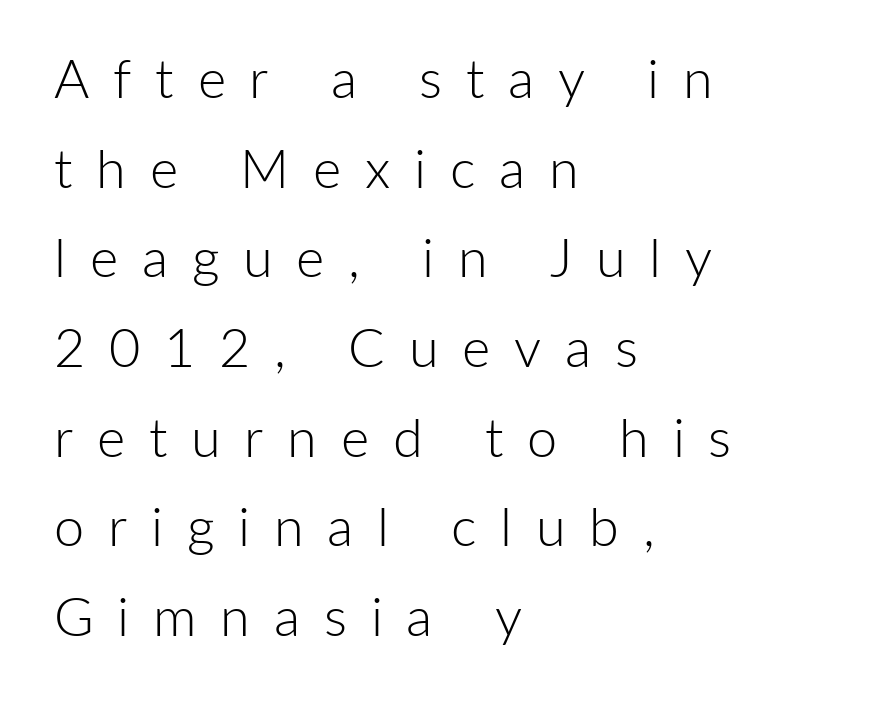
{"serif": "no", "italic": "no", "bold": "no", "weight": "light", "width": "normal", "stroke_contrast": "low", "x_height": "medium", "monospaced": "no", "underline": "no", "align": "left", "line_spacing": "normal", "line_spacing_ratio": 1.66, "letter_spacing": "wide", "letter_spacing_em": 0.44, "glyph_px": 54}
